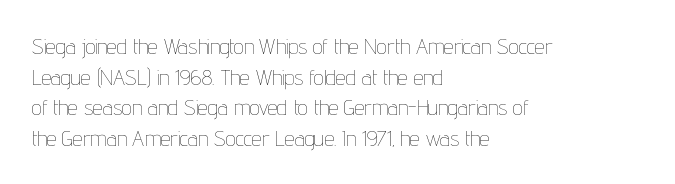
{"italic": "no", "bold": "no", "underline": "no", "align": "left", "line_spacing": "normal", "line_spacing_ratio": 1.39, "letter_spacing": "normal", "letter_spacing_em": 0.0, "glyph_px": 22}
